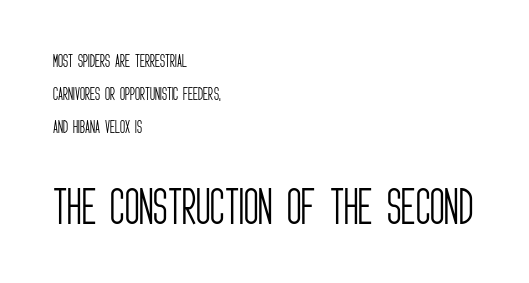
{"serif": "no", "italic": "no", "bold": "no", "weight": "light", "width": "condensed", "stroke_contrast": "low", "x_height": "large", "monospaced": "no", "underline": "no", "align": "left", "line_spacing": "loose", "line_spacing_ratio": 2.36, "letter_spacing": "normal", "letter_spacing_em": 0.0, "larger_block": "second", "size_ratio": 2.86, "glyph_px": 40}
